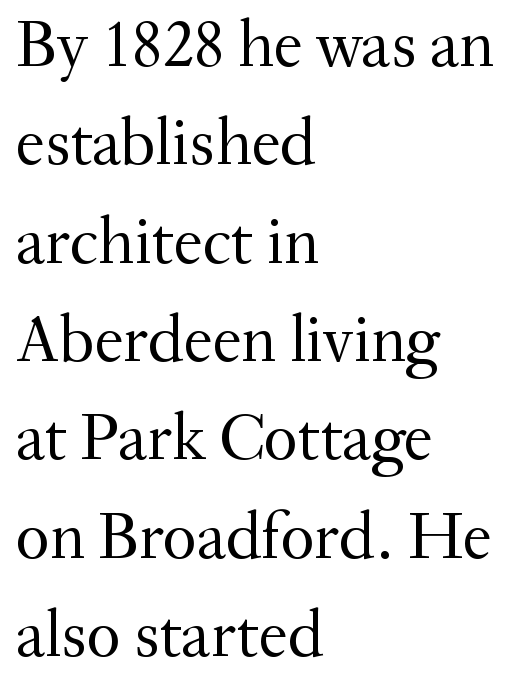
The image shows 66 px regular-weight serif type, upright; set left-aligned, normal line spacing (1.49x), normal letter spacing, not underlined; medium stroke contrast and a small x-height.
